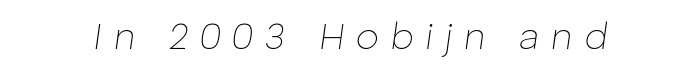
{"italic": "yes", "lean": "right", "slant_degrees": 8, "bold": "no", "weight": "thin", "width": "normal", "stroke_contrast": "low", "x_height": "medium", "monospaced": "no", "underline": "no", "letter_spacing": "wide", "letter_spacing_em": 0.32, "glyph_px": 37}
